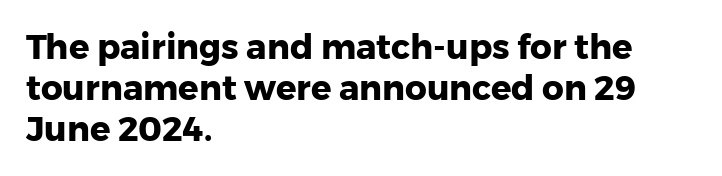
The image shows 34 px heavy sans-serif type, upright; set left-aligned, line spacing 1.2x, normal letter spacing, not underlined; low stroke contrast and a medium x-height.
